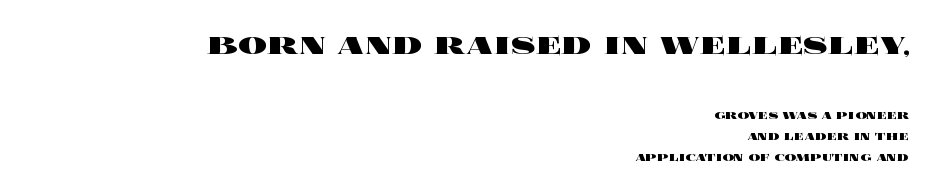
Q: Is the text bold? A: Yes.
Q: Is the text italic (slanted)? A: No, it is upright.
Q: Is the text underlined? A: No.
Q: How is the paragraph aligned? A: Right-aligned.
Q: Is the spacing between letters normal or unusually wide? A: Normal.
Q: Is the spacing between lines tight, normal or loose? A: Normal.
Q: Which block of text is set in a larger size, the first (top) or the second (bottom)? A: The first (top) one.
Q: Width (condensed, normal, or wide)? A: Wide.
Q: x-height? A: Large.
Q: Monospaced? A: No.
